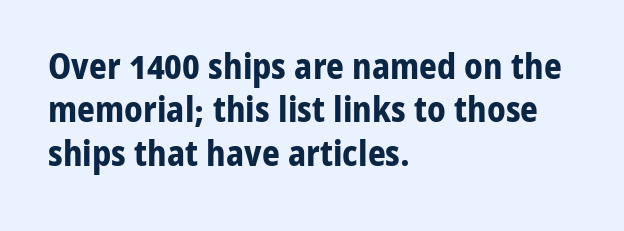
Q: Is the text bold? A: Yes.
Q: Is the text italic (slanted)? A: No, it is upright.
Q: Is the typeface a serif or a sans-serif typeface? A: Sans-serif.
Q: Is the text underlined? A: No.
Q: How is the paragraph aligned? A: Left-aligned.
Q: Is the spacing between letters normal or unusually wide? A: Normal.
Q: Width (condensed, normal, or wide)? A: Normal.
Q: Stroke contrast? A: Low.
Q: x-height? A: Medium.
Q: Monospaced? A: No.
